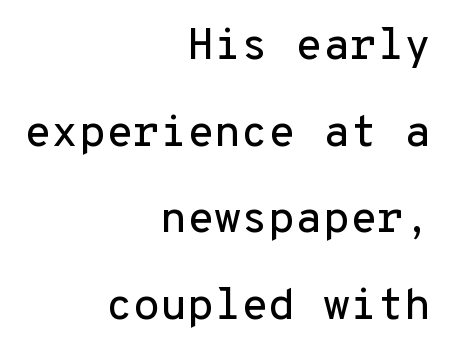
The image shows 44 px sans-serif type, upright, monospaced; set right-aligned, loose line spacing (1.97x), normal letter spacing, not underlined; low stroke contrast and a medium x-height.
